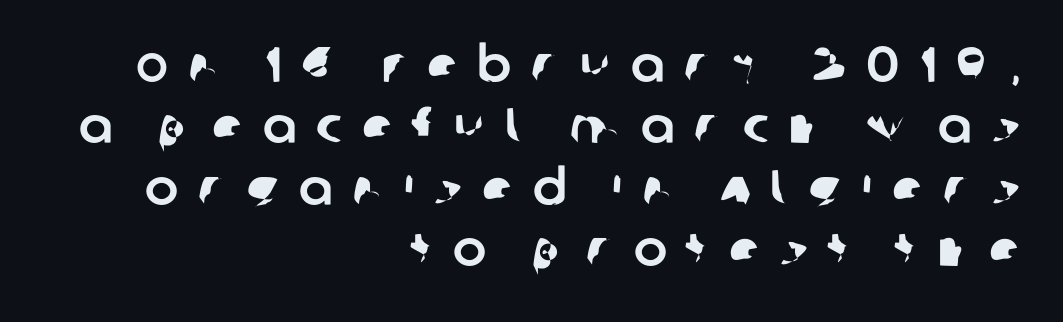
Loose tracking; the words dissolve into strings of separated letters. Clear beneath every line of the passage. This is sans-serif lettering, the kind often seen on screens and signage. Reading down the block, your eye finds every line finishing at a fixed right position. The face used here is proportionally spaced, like ordinary book or web type.
